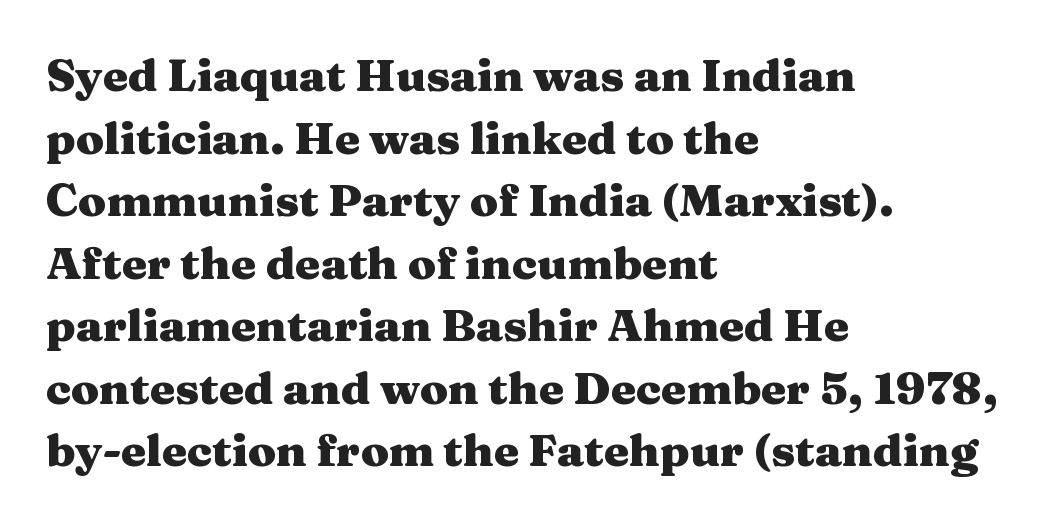
The image shows 45 px heavy, wide serif type, upright; set left-aligned, normal line spacing (1.39x), normal letter spacing, not underlined; medium stroke contrast and a medium x-height.
